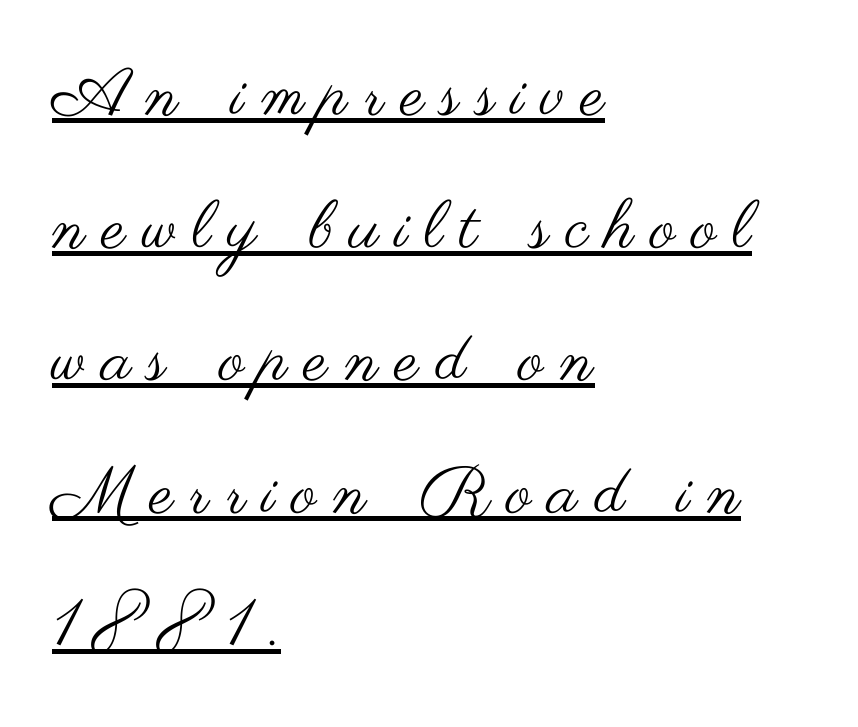
Q: Is the text bold? A: No.
Q: Is the text italic (slanted)? A: Yes.
Q: Is the typeface a serif or a sans-serif typeface? A: Sans-serif.
Q: Is the text underlined? A: Yes.
Q: How is the paragraph aligned? A: Left-aligned.
Q: Is the spacing between letters normal or unusually wide? A: Unusually wide.
Q: Is the spacing between lines tight, normal or loose? A: Loose.
Q: Width (condensed, normal, or wide)? A: Wide.
Q: Stroke contrast? A: Medium.
Q: x-height? A: Small.
Q: Monospaced? A: No.
